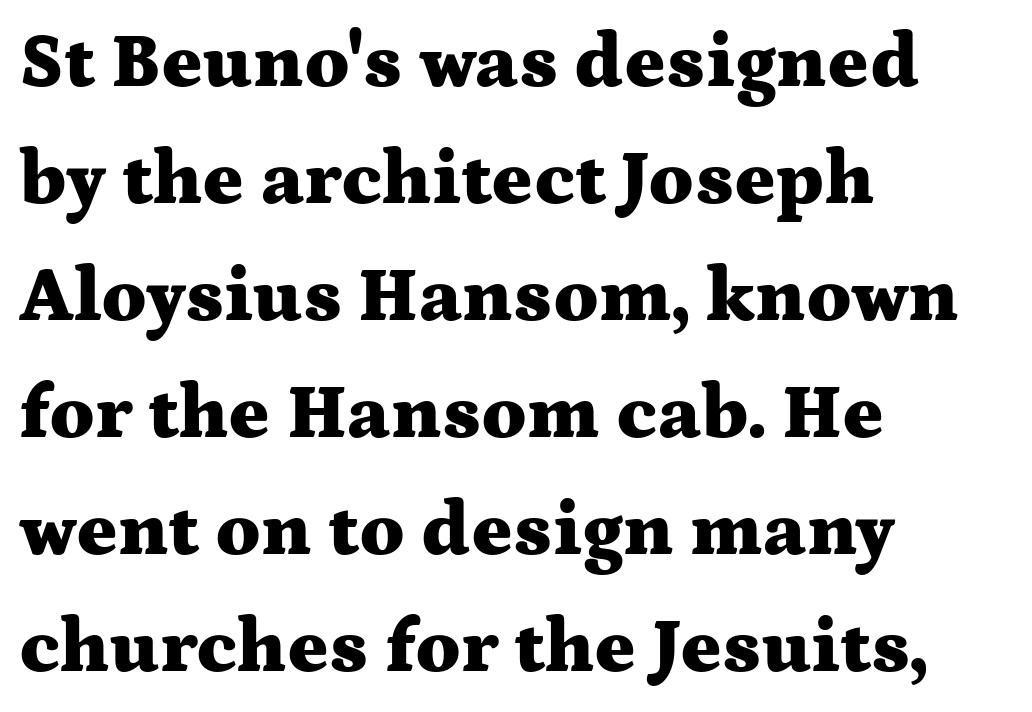
The image shows 77 px heavy, wide serif type, upright; set left-aligned, normal line spacing (1.52x), normal letter spacing, not underlined; medium stroke contrast and a medium x-height.
